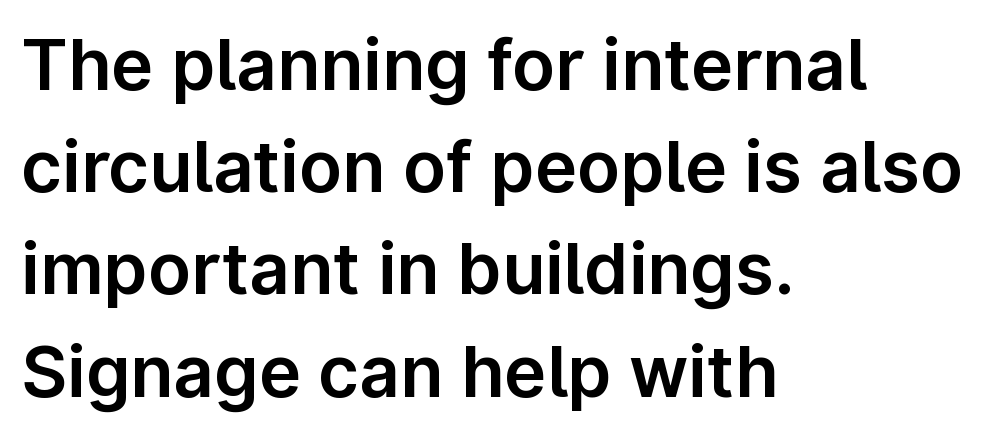
{"serif": "no", "italic": "no", "width": "normal", "stroke_contrast": "low", "x_height": "medium", "monospaced": "no", "underline": "no", "align": "left", "line_spacing": "normal", "line_spacing_ratio": 1.44, "letter_spacing": "normal", "letter_spacing_em": 0.0, "glyph_px": 71}
